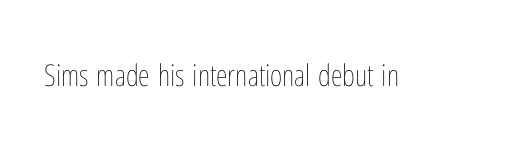
The image shows 30 px thin, condensed type, upright; set normal letter spacing, not underlined; low stroke contrast and a medium x-height.
